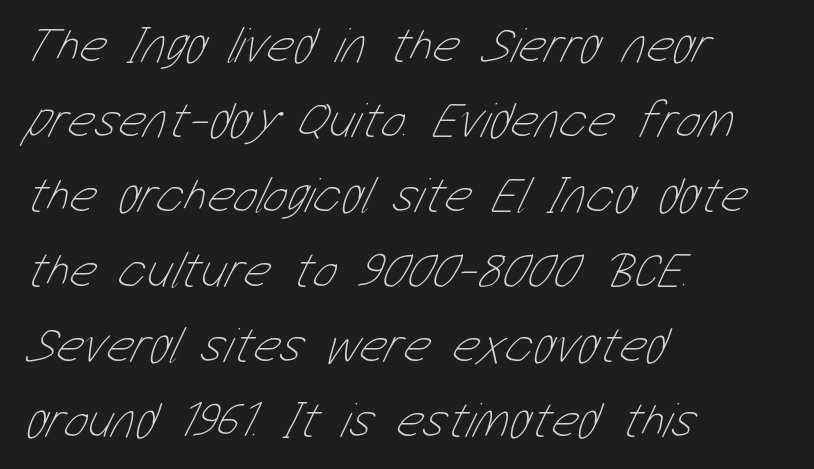
The weight would be labelled regular, book, light, or lighter still. Nothing unusual about the tracking: characters are spaced as the font intends. Leading: standard. Short and long lines alike share a common starting point at left. Words float on clear page, feet unadorned. Each letter keeps its own natural width here, so spacing adapts to shape.
